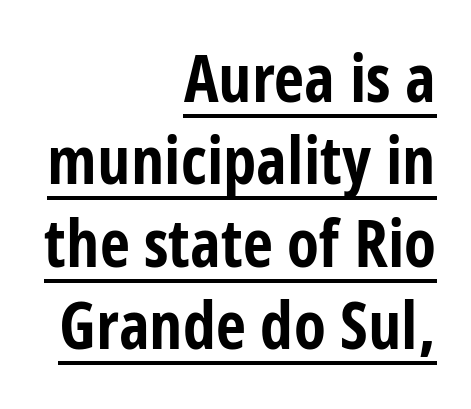
Q: Is the text bold? A: Yes.
Q: Is the text italic (slanted)? A: No, it is upright.
Q: Is the typeface a serif or a sans-serif typeface? A: Sans-serif.
Q: Is the text underlined? A: Yes.
Q: How is the paragraph aligned? A: Right-aligned.
Q: Is the spacing between letters normal or unusually wide? A: Normal.
Q: Is the spacing between lines tight, normal or loose? A: Normal.
Q: Width (condensed, normal, or wide)? A: Condensed.
Q: Stroke contrast? A: Low.
Q: x-height? A: Large.
Q: Monospaced? A: No.
